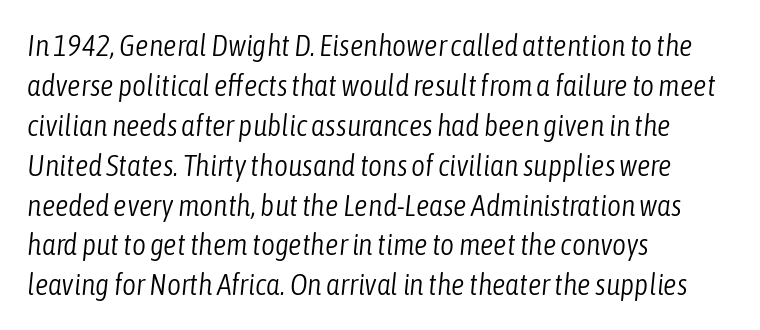
Q: Is the text bold? A: No.
Q: Is the text italic (slanted)? A: Yes, it leans right by about 6 degrees.
Q: Is the text underlined? A: No.
Q: How is the paragraph aligned? A: Left-aligned.
Q: Is the spacing between letters normal or unusually wide? A: Normal.
Q: Is the spacing between lines tight, normal or loose? A: Normal.
Q: Width (condensed, normal, or wide)? A: Condensed.
Q: Stroke contrast? A: Low.
Q: x-height? A: Medium.
Q: Monospaced? A: No.
